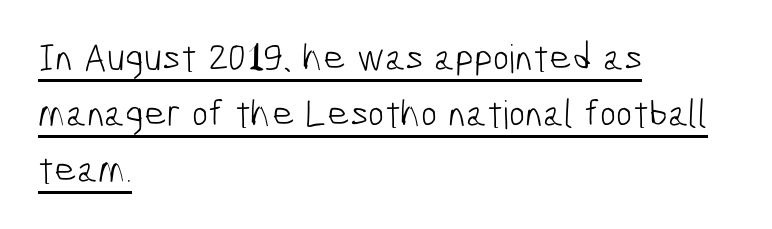
Each letter keeps its own natural width here, so spacing adapts to shape. Glance below the letters and you will spot a drawn line. Stroke mass is kept to a normal reading level or below. Which margin do the lines hug? The left one — the right edge is uneven. Horizontal bands of white between lines are of average thickness.
